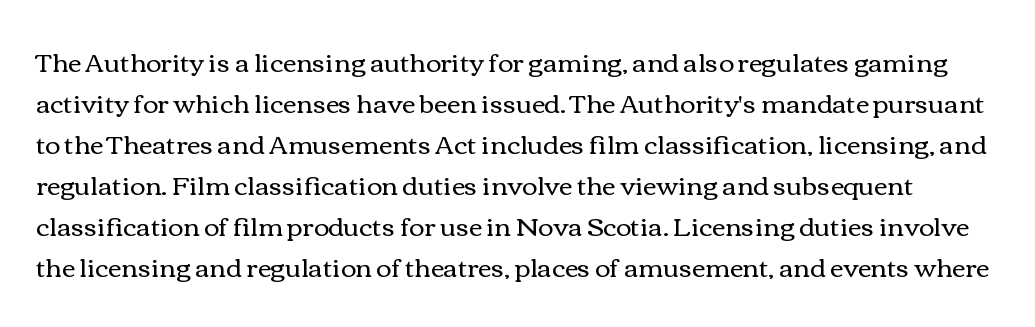
{"italic": "no", "bold": "no", "underline": "no", "line_spacing": "normal", "line_spacing_ratio": 1.58, "letter_spacing": "normal", "letter_spacing_em": 0.0, "glyph_px": 26}
